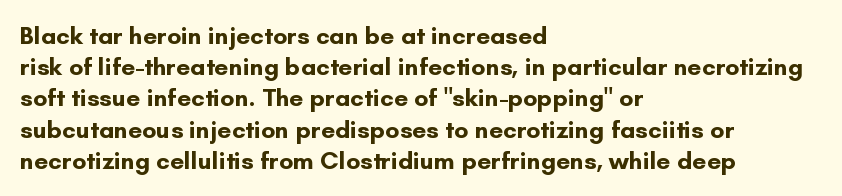
Q: Is the text bold? A: Yes.
Q: Is the text italic (slanted)? A: No, it is upright.
Q: Is the text underlined? A: No.
Q: How is the paragraph aligned? A: Left-aligned.
Q: Is the spacing between letters normal or unusually wide? A: Normal.
Q: Is the spacing between lines tight, normal or loose? A: Normal.
